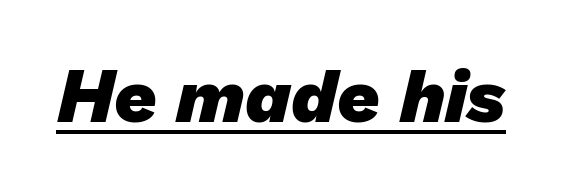
The image shows 74 px heavy sans-serif type; set normal letter spacing, underlined; low stroke contrast and a medium x-height.
